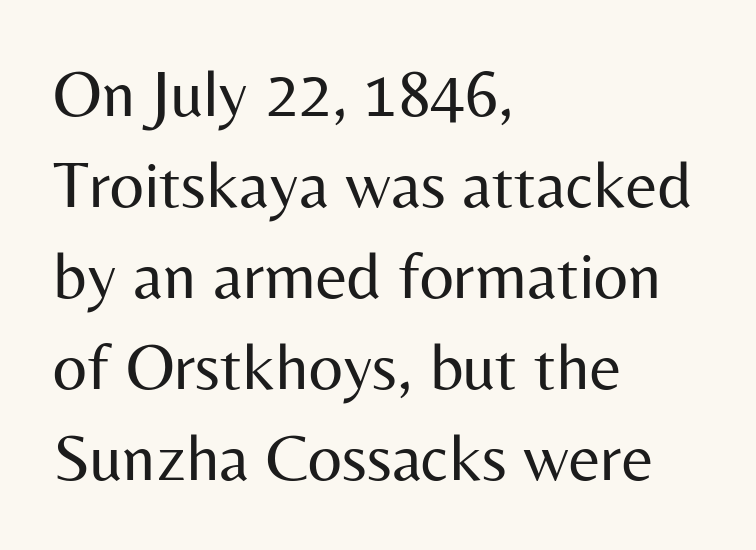
{"serif": "no", "italic": "no", "bold": "no", "weight": "regular", "width": "normal", "stroke_contrast": "medium", "x_height": "medium", "monospaced": "no", "underline": "no", "align": "left", "line_spacing": "normal", "line_spacing_ratio": 1.36, "letter_spacing": "normal", "letter_spacing_em": 0.0, "glyph_px": 67}
